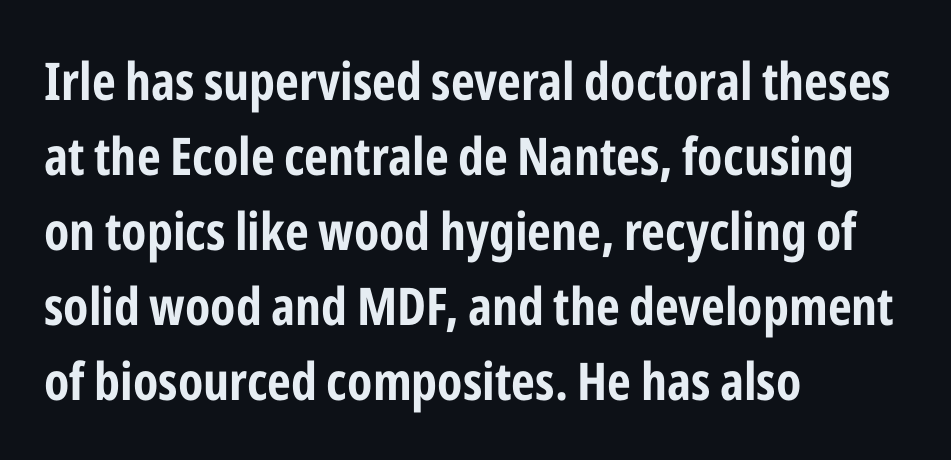
Q: Is the text bold? A: Yes.
Q: Is the text italic (slanted)? A: No, it is upright.
Q: Is the typeface a serif or a sans-serif typeface? A: Sans-serif.
Q: Is the text underlined? A: No.
Q: How is the paragraph aligned? A: Left-aligned.
Q: Is the spacing between letters normal or unusually wide? A: Normal.
Q: Is the spacing between lines tight, normal or loose? A: Normal.
Q: Width (condensed, normal, or wide)? A: Condensed.
Q: Stroke contrast? A: Low.
Q: x-height? A: Medium.
Q: Monospaced? A: No.
